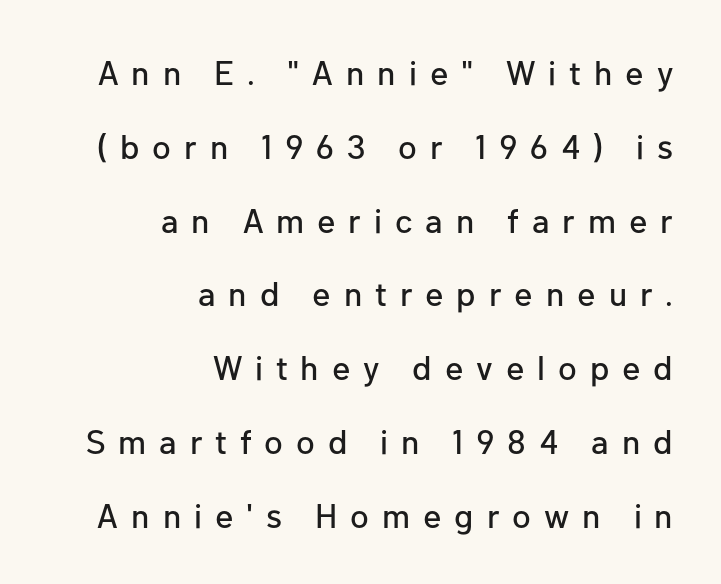
Q: Is the text italic (slanted)? A: No, it is upright.
Q: Is the typeface a serif or a sans-serif typeface? A: Sans-serif.
Q: Is the text underlined? A: No.
Q: How is the paragraph aligned? A: Right-aligned.
Q: Is the spacing between letters normal or unusually wide? A: Unusually wide.
Q: Is the spacing between lines tight, normal or loose? A: Loose.
Q: Width (condensed, normal, or wide)? A: Normal.
Q: Stroke contrast? A: Low.
Q: x-height? A: Medium.
Q: Monospaced? A: No.
